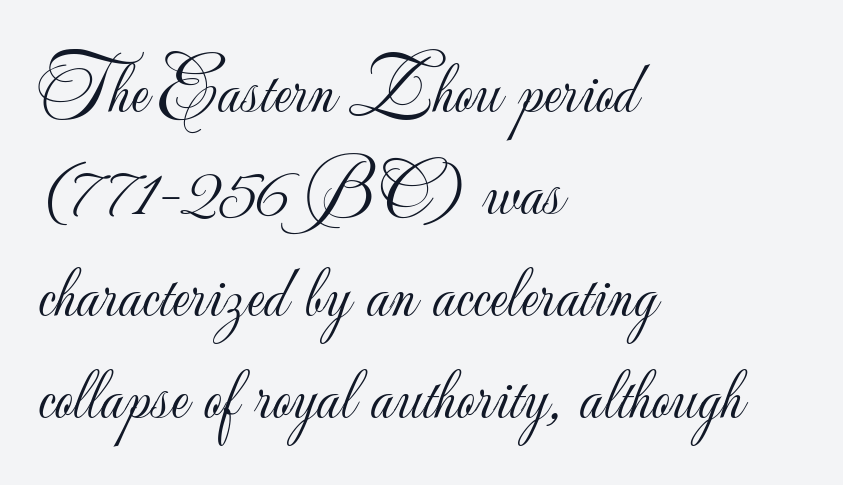
Looks like regular typesetting: each glyph gets only the width it needs. Tracking value appears to be zero — textbook default spacing. Only glyphs here, with clear space below each row. A sans-serif font was chosen for this passage. The rows are spaced the way most documents space them.
